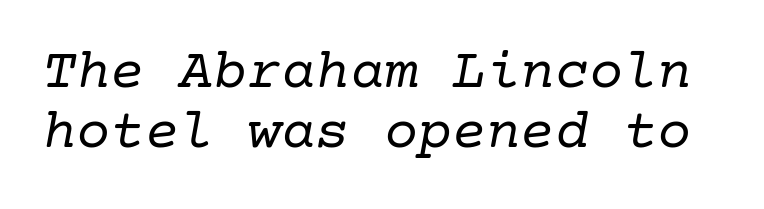
Tightly led — the rows are bunched. The space beneath each line is pristine and unruled. Italic: yes, the glyphs are oblique. The letters carry serifs — small finishing strokes at the ends of their stems. The weight would be labelled regular, book, light, or lighter still.
